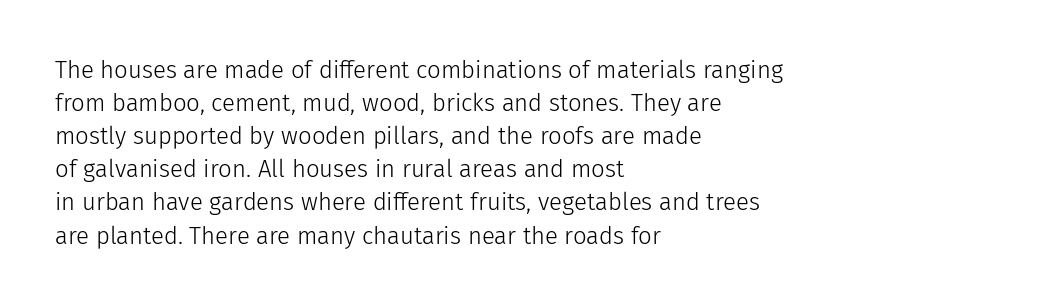
Q: Is the text bold? A: No.
Q: Is the text italic (slanted)? A: No, it is upright.
Q: Is the text underlined? A: No.
Q: How is the paragraph aligned? A: Left-aligned.
Q: Is the spacing between letters normal or unusually wide? A: Normal.
Q: Is the spacing between lines tight, normal or loose? A: Normal.
